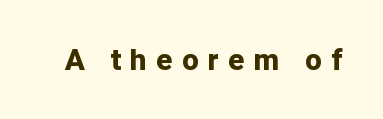
The sample has been set heavy, in full bold. A typesetter would mark this as roman, not italic. The gap between lines stays unmarked. This sample has the flowing, uneven cadence of proportional lettering. Are there feet on the stems? There aren't — it's a sans.
